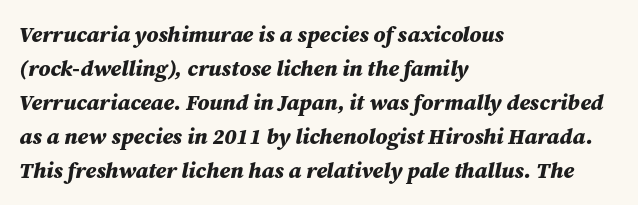
Underlining? Definitely not there. Reading down the column, the eye jumps a familiar distance to each next line. Heavy, bold letterforms. Nothing unusual about the tracking: characters are spaced as the font intends. Posture: slanted. Horizontal alignment here is leftward, the default for most running prose.
